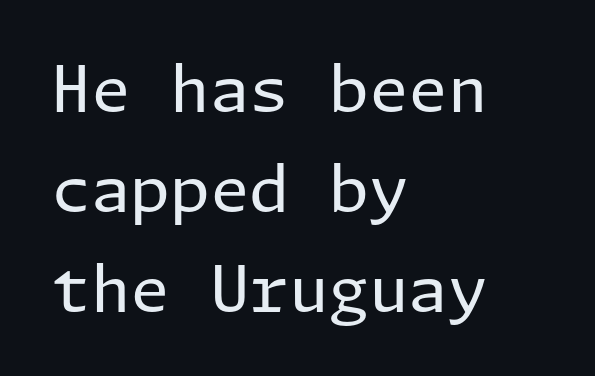
The image shows 64 px regular-weight sans-serif type, upright; set left-aligned, normal line spacing (1.56x), normal letter spacing, not underlined; low stroke contrast and a medium x-height.
